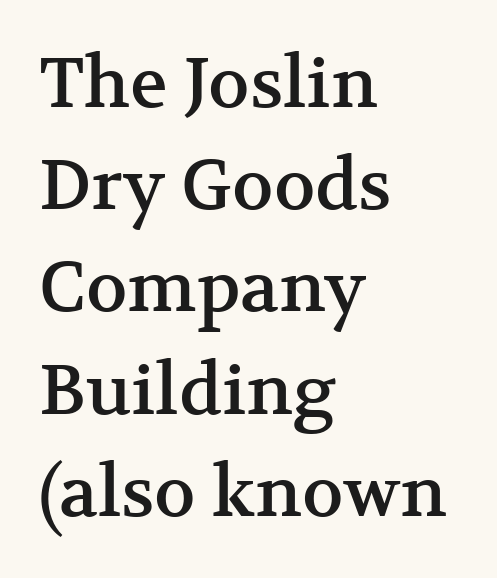
Q: Is the text italic (slanted)? A: No, it is upright.
Q: Is the typeface a serif or a sans-serif typeface? A: Serif.
Q: Is the text underlined? A: No.
Q: How is the paragraph aligned? A: Left-aligned.
Q: Is the spacing between letters normal or unusually wide? A: Normal.
Q: Is the spacing between lines tight, normal or loose? A: Normal.
Q: Width (condensed, normal, or wide)? A: Normal.
Q: Stroke contrast? A: Medium.
Q: x-height? A: Medium.
Q: Monospaced? A: No.
